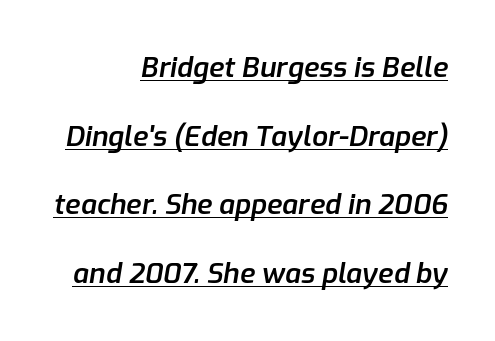
Q: Is the text bold? A: Semi-bold.
Q: Is the text italic (slanted)? A: Yes, it leans right by about 9 degrees.
Q: Is the text underlined? A: Yes.
Q: How is the paragraph aligned? A: Right-aligned.
Q: Is the spacing between letters normal or unusually wide? A: Normal.
Q: Is the spacing between lines tight, normal or loose? A: Loose.
Q: Width (condensed, normal, or wide)? A: Normal.
Q: Stroke contrast? A: Low.
Q: x-height? A: Medium.
Q: Monospaced? A: No.
